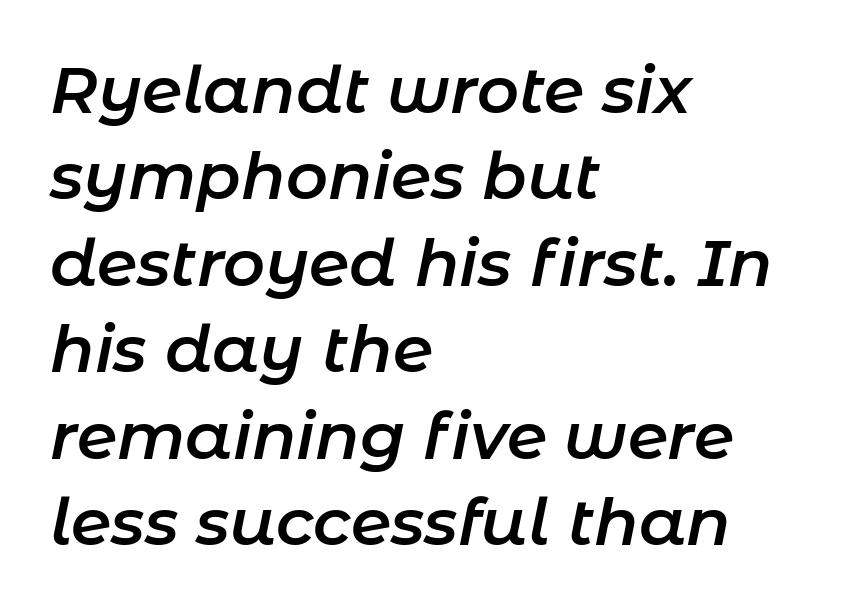
The axis of the letterforms is tilted away from vertical. The face used here is proportionally spaced, like ordinary book or web type. The lines in this sample share a left origin and differ only in where they stop. What stands out about the letter spacing? Nothing — it is the standard amount. Students, observe: this is what conventionally led text looks like. Any mark beneath the type? The region is blank.
